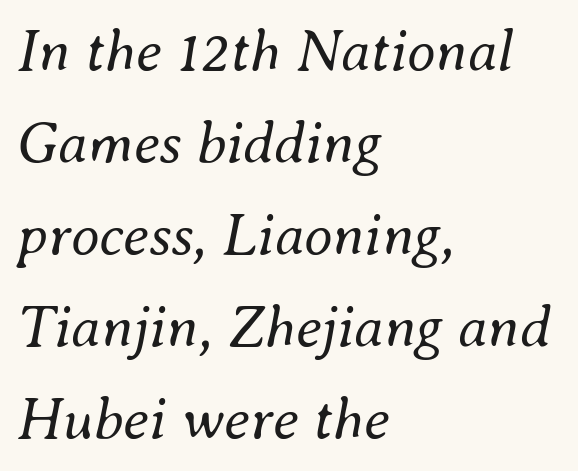
{"italic": "yes", "lean": "right", "slant_degrees": 8, "bold": "no", "weight": "regular", "width": "normal", "stroke_contrast": "medium", "x_height": "small", "monospaced": "no", "underline": "no", "align": "left", "line_spacing": "normal", "line_spacing_ratio": 1.56, "letter_spacing": "normal", "letter_spacing_em": 0.0, "glyph_px": 59}
